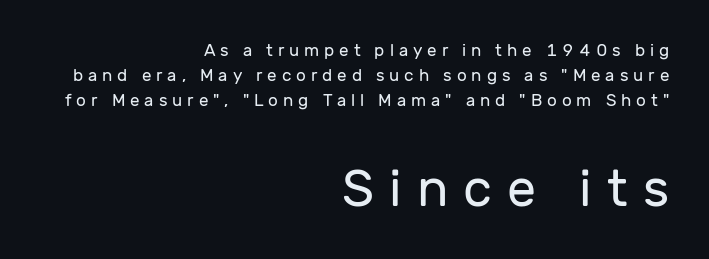
{"serif": "no", "italic": "no", "bold": "no", "weight": "regular", "width": "normal", "stroke_contrast": "low", "x_height": "medium", "monospaced": "no", "underline": "no", "align": "right", "line_spacing": "normal", "line_spacing_ratio": 1.47, "letter_spacing": "wide", "letter_spacing_em": 0.29, "larger_block": "second", "size_ratio": 3.06, "glyph_px": 52}
